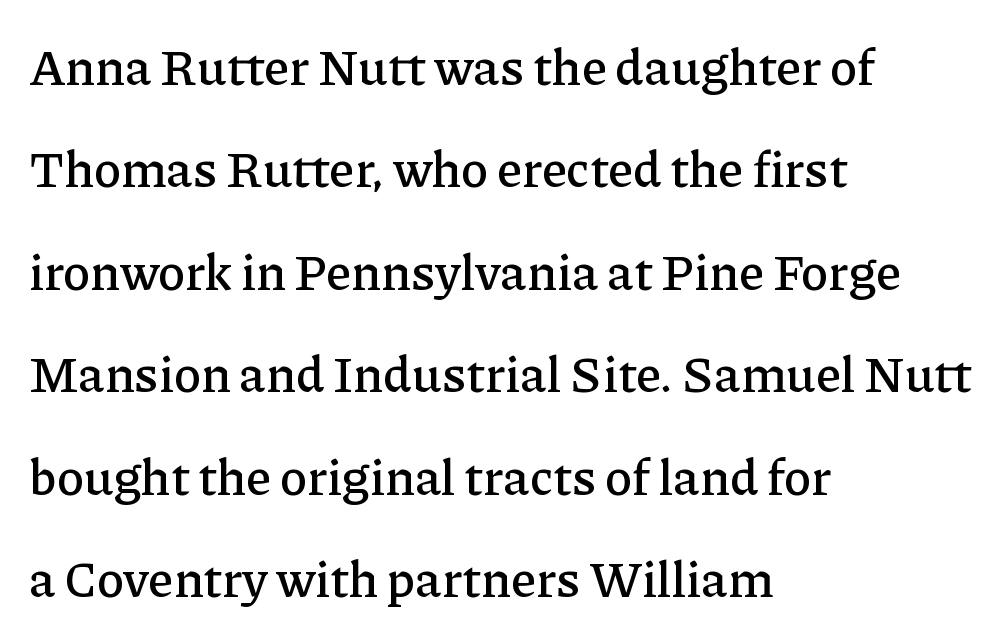
A bare baseline throughout the passage. Think of a printed novel: that variable character pitch is what you see here. Caption: standard tracking, unaltered. The typography opts for an upright posture over an oblique one. Line starts are locked; line ends wander. Look at the bottom of the vertical strokes: they flare into serifs here.
